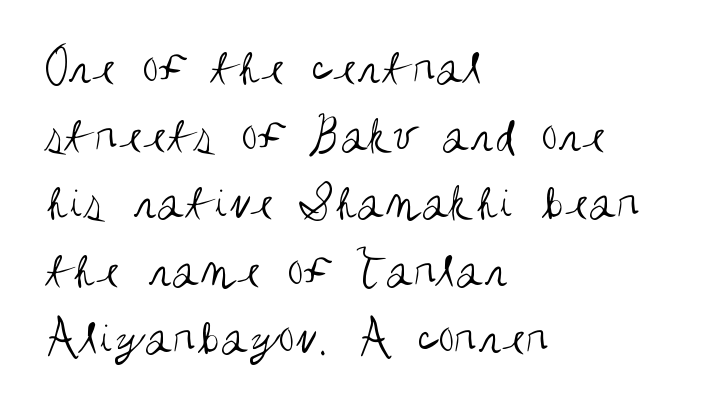
This is sans-serif lettering, the kind often seen on screens and signage. If you drew a ruler down the left edge, every line would touch it. Students, observe: this is what conventionally led text looks like. Default kerning and tracking; the words read as compact shapes. Descenders hang freely into open space. Proportional: the letters do not fall into vertical columns.
